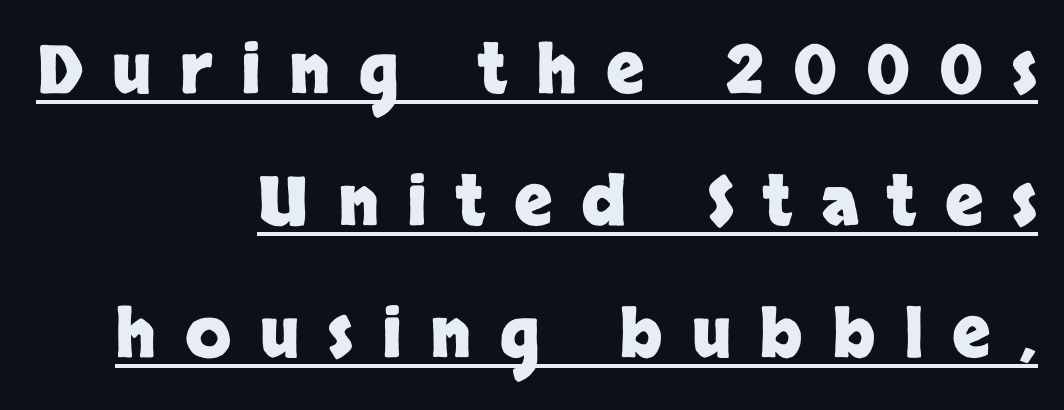
Q: Is the text bold? A: Yes.
Q: Is the text italic (slanted)? A: No, it is upright.
Q: Is the typeface a serif or a sans-serif typeface? A: Sans-serif.
Q: Is the text underlined? A: Yes.
Q: How is the paragraph aligned? A: Right-aligned.
Q: Is the spacing between letters normal or unusually wide? A: Unusually wide.
Q: Is the spacing between lines tight, normal or loose? A: Loose.
Q: Width (condensed, normal, or wide)? A: Normal.
Q: Stroke contrast? A: Low.
Q: x-height? A: Large.
Q: Monospaced? A: No.
